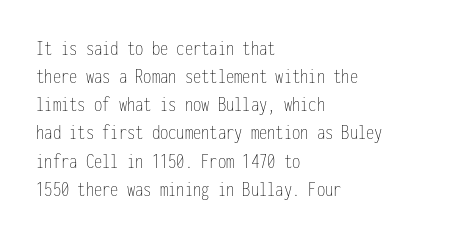
{"italic": "no", "bold": "no", "underline": "no", "align": "left", "line_spacing": "normal", "line_spacing_ratio": 1.28, "letter_spacing": "normal", "letter_spacing_em": 0.0, "glyph_px": 22}
